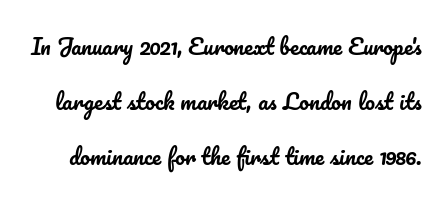
{"underline": "no", "line_spacing": "loose", "line_spacing_ratio": 2.5, "letter_spacing": "normal", "letter_spacing_em": 0.0, "glyph_px": 22}
